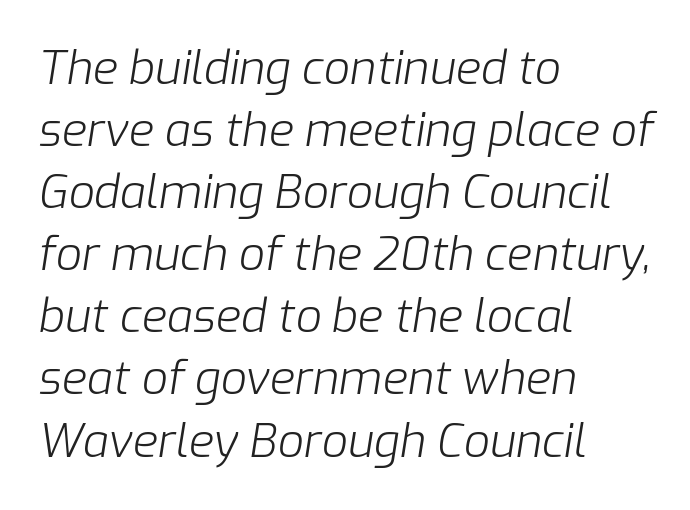
{"italic": "yes", "lean": "right", "slant_degrees": 9, "bold": "no", "weight": "light", "width": "normal", "stroke_contrast": "low", "x_height": "medium", "monospaced": "no", "underline": "no", "align": "left", "line_spacing": "normal", "line_spacing_ratio": 1.35, "letter_spacing": "normal", "letter_spacing_em": 0.0, "glyph_px": 46}
